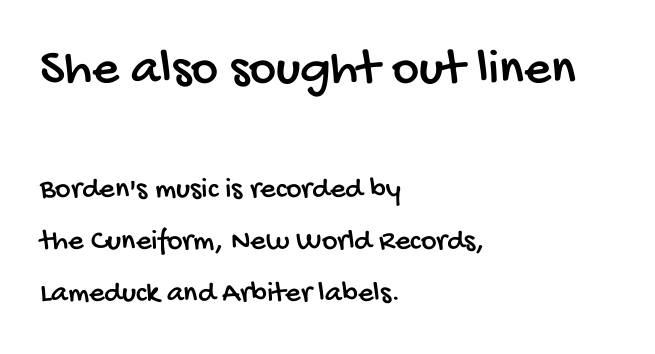
Q: Is the typeface a serif or a sans-serif typeface? A: Sans-serif.
Q: Is the text underlined? A: No.
Q: How is the paragraph aligned? A: Left-aligned.
Q: Is the spacing between letters normal or unusually wide? A: Normal.
Q: Which block of text is set in a larger size, the first (top) or the second (bottom)? A: The first (top) one.
Q: Width (condensed, normal, or wide)? A: Condensed.
Q: Stroke contrast? A: Low.
Q: x-height? A: Large.
Q: Monospaced? A: No.
